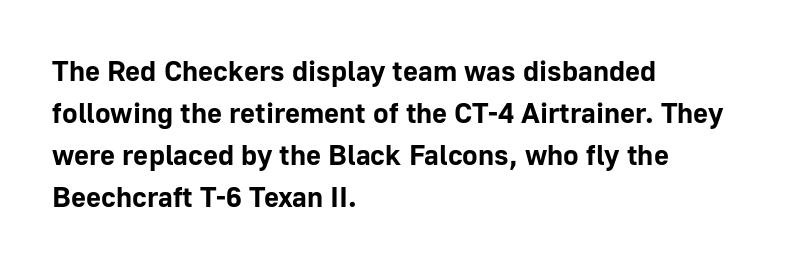
The string is rendered with underlining switched off. Strokes here are thick enough to call this a true bold. Each letter keeps its own natural width here, so spacing adapts to shape. One glance says typical: line gaps are just what's usual.
